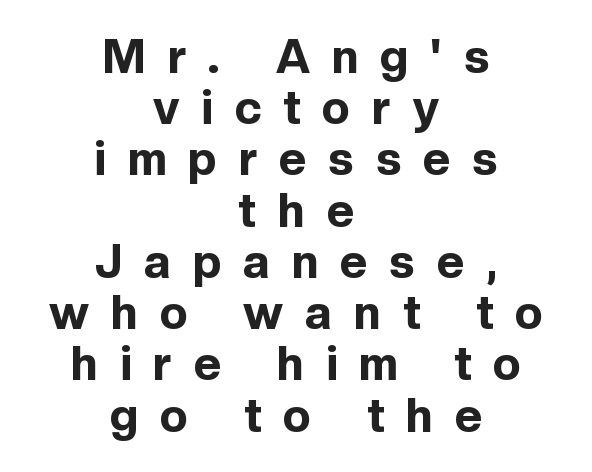
{"serif": "no", "italic": "no", "bold": "yes", "weight": "bold", "width": "normal", "x_height": "medium", "monospaced": "no", "underline": "no", "align": "center", "line_spacing": "tight", "line_spacing_ratio": 1.09, "letter_spacing": "wide", "letter_spacing_em": 0.47, "glyph_px": 47}
